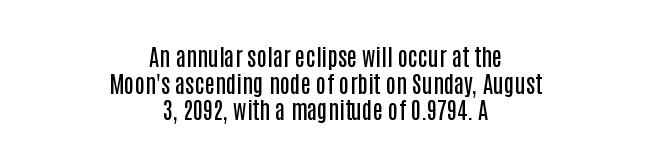
{"italic": "no", "bold": "semi", "underline": "no", "align": "center", "line_spacing_ratio": 1.16, "letter_spacing": "normal", "letter_spacing_em": 0.0, "glyph_px": 23}
